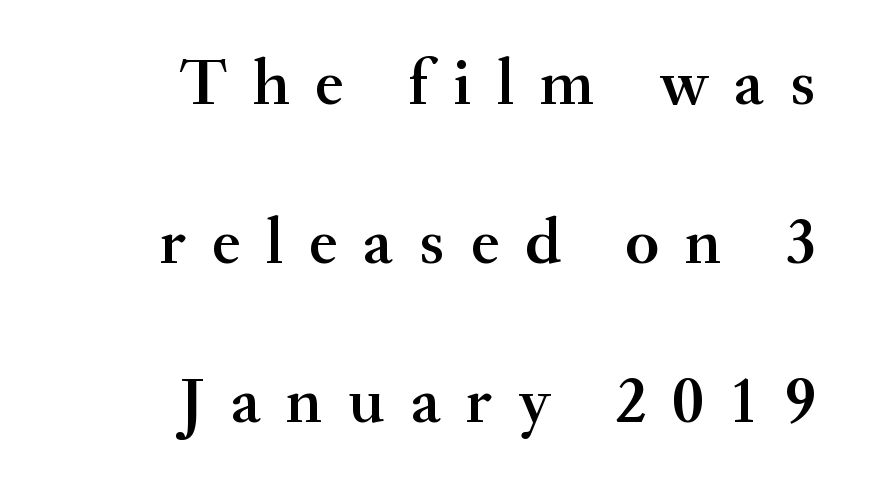
Q: Is the text bold? A: Semi-bold.
Q: Is the text italic (slanted)? A: No, it is upright.
Q: Is the typeface a serif or a sans-serif typeface? A: Serif.
Q: Is the text underlined? A: No.
Q: How is the paragraph aligned? A: Right-aligned.
Q: Is the spacing between letters normal or unusually wide? A: Unusually wide.
Q: Is the spacing between lines tight, normal or loose? A: Loose.
Q: Width (condensed, normal, or wide)? A: Normal.
Q: Stroke contrast? A: Medium.
Q: x-height? A: Small.
Q: Monospaced? A: No.
